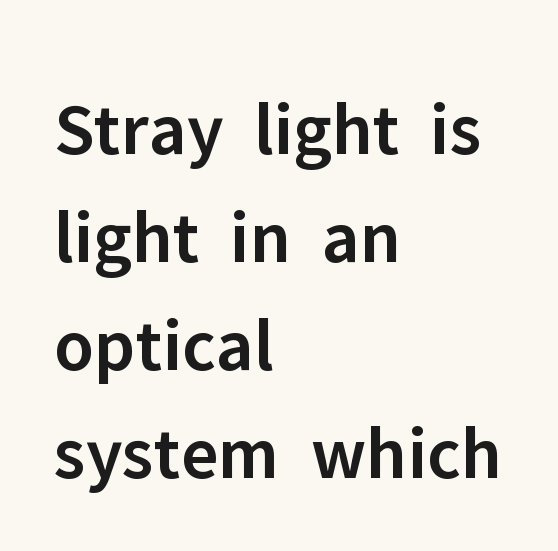
Q: Is the text bold? A: Semi-bold.
Q: Is the text italic (slanted)? A: No, it is upright.
Q: Is the typeface a serif or a sans-serif typeface? A: Sans-serif.
Q: Is the text underlined? A: No.
Q: How is the paragraph aligned? A: Left-aligned.
Q: Is the spacing between letters normal or unusually wide? A: Normal.
Q: Is the spacing between lines tight, normal or loose? A: Normal.
Q: Width (condensed, normal, or wide)? A: Normal.
Q: Stroke contrast? A: Low.
Q: x-height? A: Medium.
Q: Monospaced? A: No.
